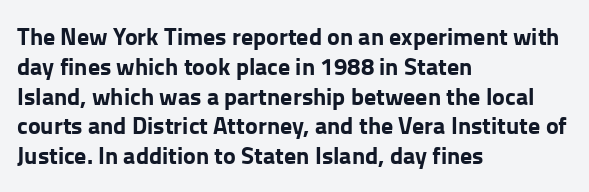
Every character sits straight up, as roman type does. This rendering uses left alignment, leaving the right contour irregular. Letters rest on an invisible, unmarked baseline. The passage shown has conventional tracking throughout. Pretty heavy lettering here — definitely bold.
